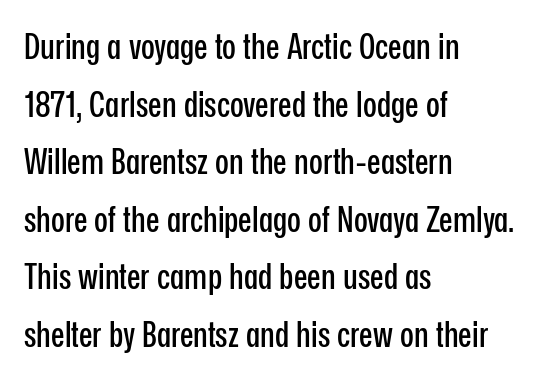
The image shows 36 px condensed sans-serif type, upright; set left-aligned, normal line spacing (1.6x), normal letter spacing, not underlined; low stroke contrast and a medium x-height.
